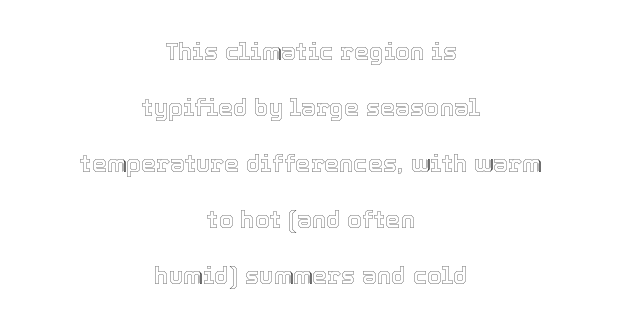
The image shows 24 px text type, upright; set centered, loose line spacing (2.33x), normal letter spacing, not underlined.
